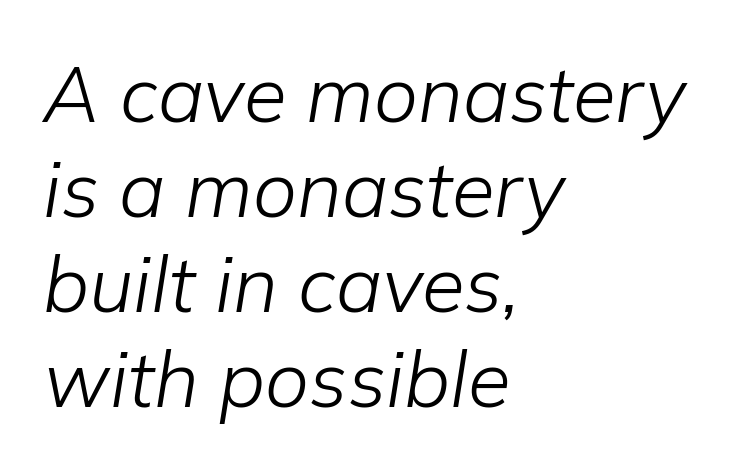
{"italic": "yes", "lean": "right", "slant_degrees": 9, "bold": "no", "weight": "light", "width": "normal", "stroke_contrast": "low", "x_height": "medium", "monospaced": "no", "underline": "no", "align": "left", "line_spacing_ratio": 1.22, "letter_spacing": "normal", "letter_spacing_em": 0.0, "glyph_px": 78}
